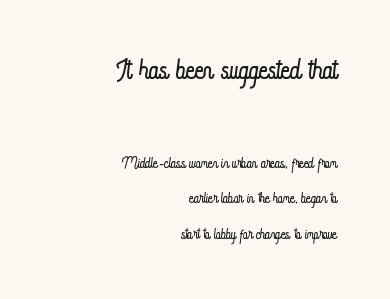
Q: Is the text bold? A: No.
Q: Is the text underlined? A: No.
Q: How is the paragraph aligned? A: Right-aligned.
Q: Is the spacing between letters normal or unusually wide? A: Normal.
Q: Which block of text is set in a larger size, the first (top) or the second (bottom)? A: The first (top) one.
Q: Width (condensed, normal, or wide)? A: Condensed.
Q: Stroke contrast? A: Low.
Q: x-height? A: Small.
Q: Monospaced? A: No.
